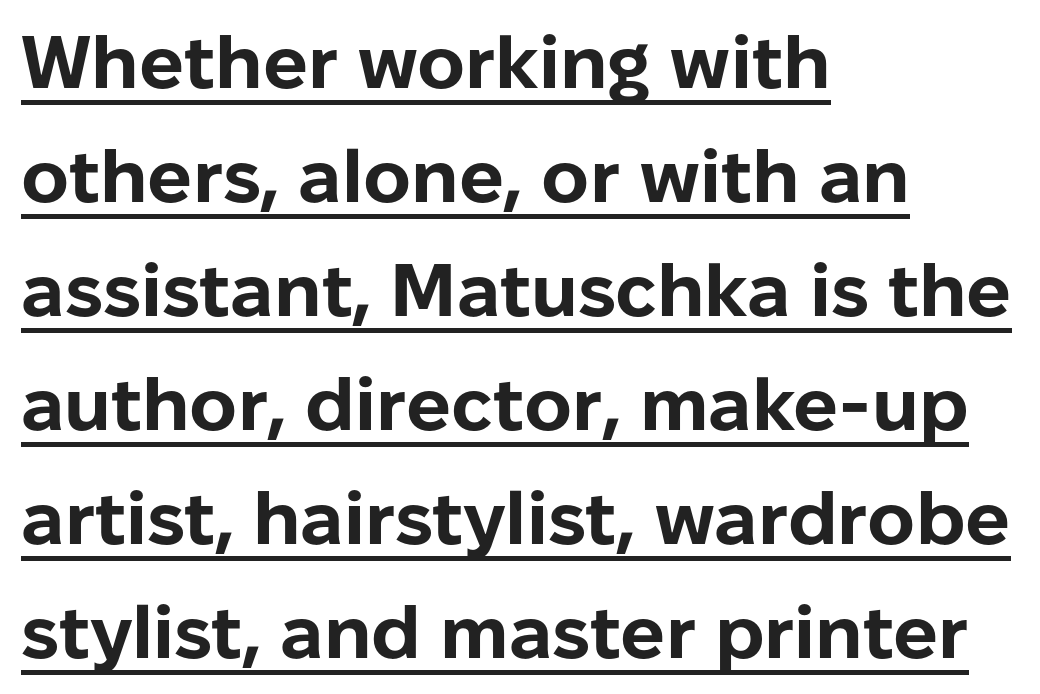
Q: Is the text bold? A: Yes.
Q: Is the text italic (slanted)? A: No, it is upright.
Q: Is the typeface a serif or a sans-serif typeface? A: Sans-serif.
Q: Is the text underlined? A: Yes.
Q: How is the paragraph aligned? A: Left-aligned.
Q: Is the spacing between letters normal or unusually wide? A: Normal.
Q: Is the spacing between lines tight, normal or loose? A: Normal.
Q: Width (condensed, normal, or wide)? A: Normal.
Q: Stroke contrast? A: Low.
Q: x-height? A: Medium.
Q: Monospaced? A: No.
